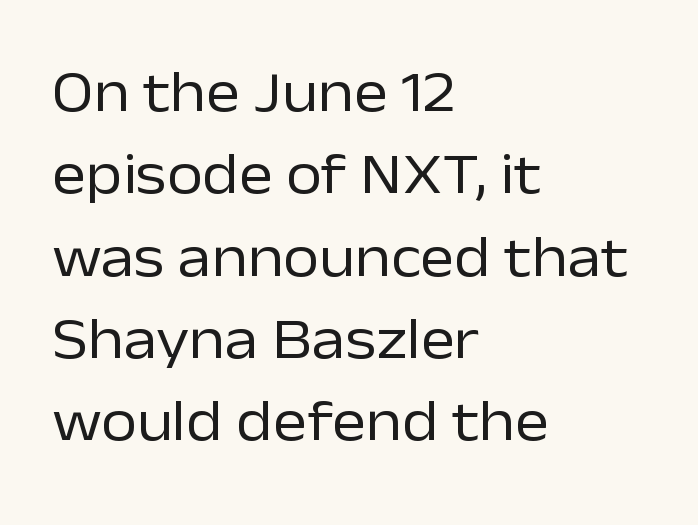
The image shows 58 px regular-weight sans-serif type, upright; set left-aligned, normal line spacing (1.42x), normal letter spacing, not underlined; low stroke contrast and a medium x-height.
